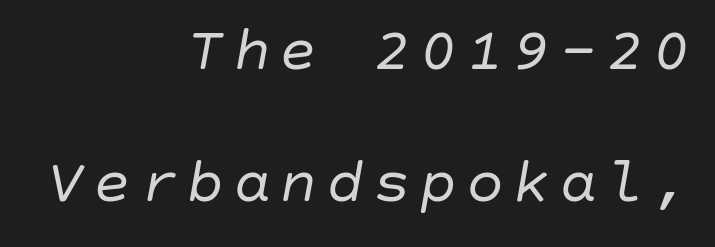
The image shows 63 px regular-weight type, italic (leaning right); set right-aligned, loose line spacing (2.1x), not underlined; low stroke contrast and a large x-height.
